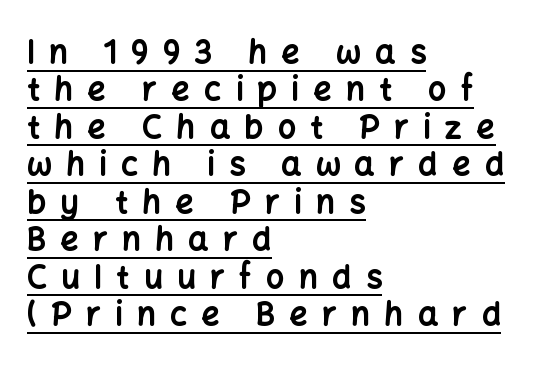
Letterform terminals end flat and unadorned throughout the passage. The string is rendered with underlining switched on. Heavy-handed strokes throughout: this text is bold. Here the glyphs are tracked loosely, breaking word shapes into spaced letters. The passage is arranged the way most books set body copy — flush left. Do the characters align in a grid? No, the font is proportional.
